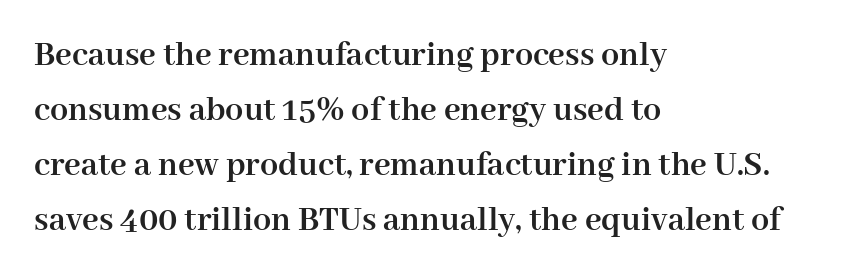
The image shows 36 px semibold serif type, upright; set left-aligned, normal line spacing (1.53x), normal letter spacing, not underlined; high stroke contrast and a medium x-height.
